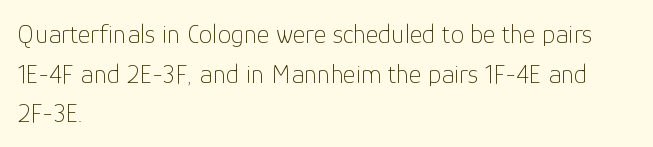
Q: Is the text bold? A: No.
Q: Is the text italic (slanted)? A: No, it is upright.
Q: Is the text underlined? A: No.
Q: How is the paragraph aligned? A: Left-aligned.
Q: Is the spacing between letters normal or unusually wide? A: Normal.
Q: Is the spacing between lines tight, normal or loose? A: Normal.
